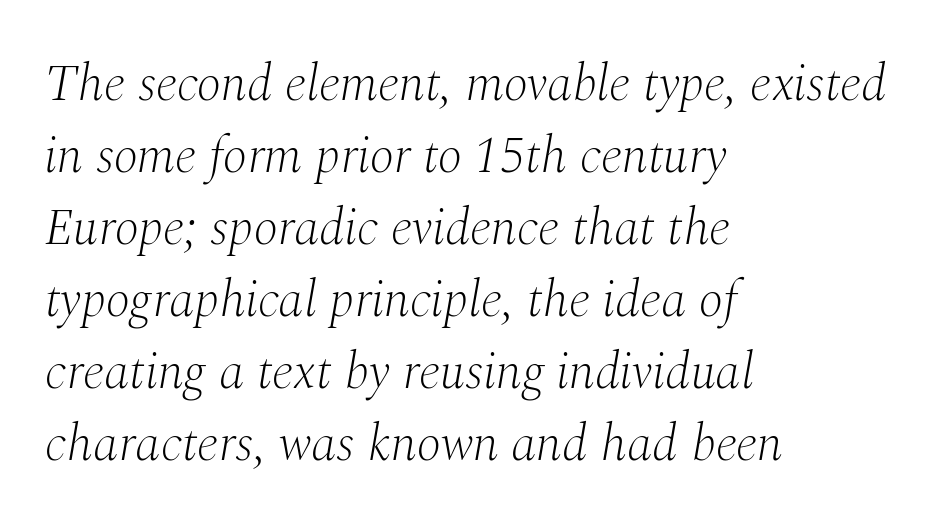
The image shows 51 px light serif type, italic (leaning right); set left-aligned, normal line spacing (1.41x), normal letter spacing, not underlined; medium stroke contrast and a medium x-height.
